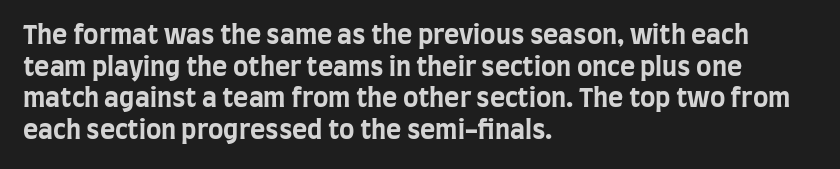
I'd describe the lettering as bold — thick and assertive. Words appear dense and cohesive because spacing is normal. Reading down the block, your eye returns to a fixed left position each line. The lettering holds an erect, upright posture throughout. Descender tails drop into unmarked territory.
